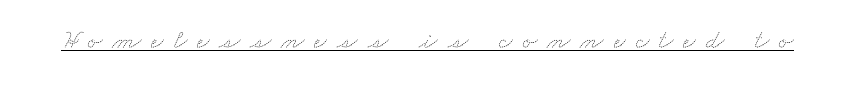
No letter is thick-stroked: the sample isn't bold. Looks like someone drew a line under every word here. Spacing between characters has been opened up far beyond the box default.
